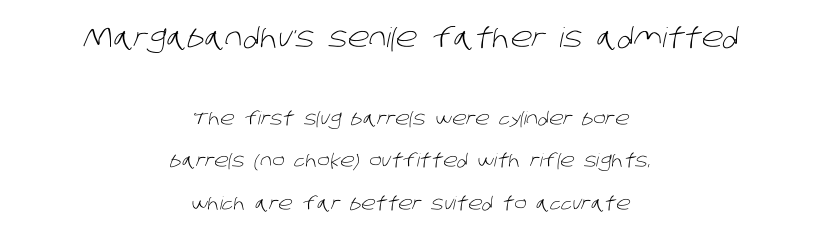
Descenders hang freely into open space. Each new line begins a long way beneath the previous one. Nobody touched the tracking dial on this one. Bold? No — there's no thickening of the strokes. The block sitting higher on the canvas is the one with enlarged characters. Layout note: lines centered.
